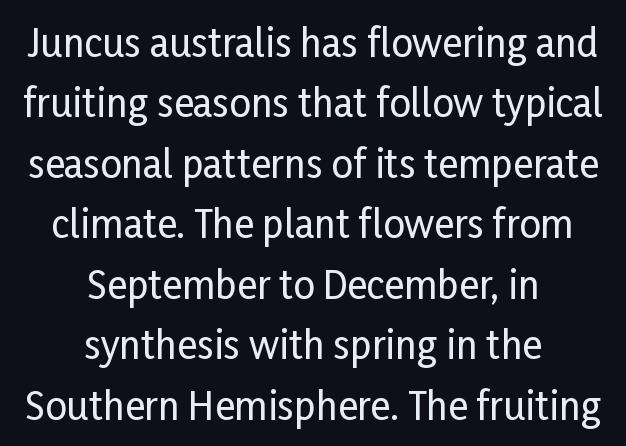
These lines are centered, leaving both edges ragged. Each letter keeps its own natural width here, so spacing adapts to shape. The space between consecutive lines is moderate. Do the letters lean? They stand straight.
